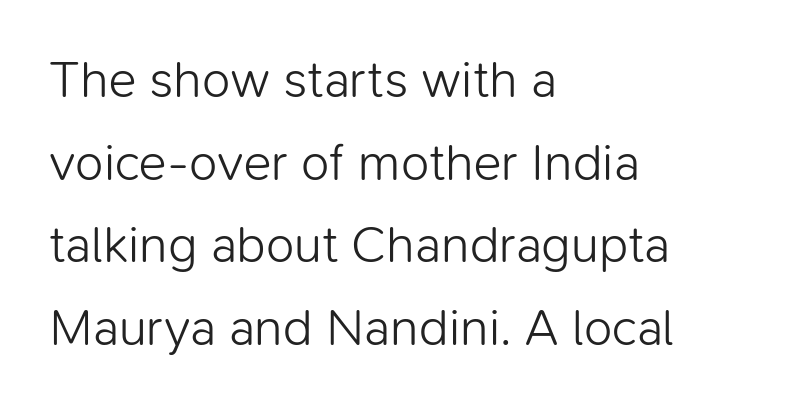
{"serif": "no", "italic": "no", "bold": "no", "weight": "light", "width": "normal", "stroke_contrast": "low", "x_height": "medium", "monospaced": "no", "underline": "no", "align": "left", "line_spacing": "normal", "line_spacing_ratio": 1.59, "letter_spacing": "normal", "letter_spacing_em": 0.0, "glyph_px": 52}
